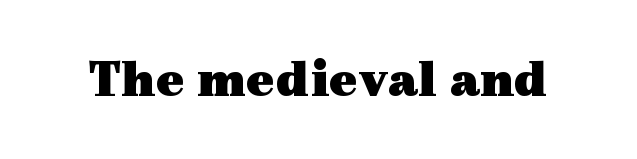
Is this a fixed-width face? No — the glyphs have proportional, varying widths. I'd call this a serif setting — the letters wear small feet. The space beneath each line is pristine and unruled. Typographic density is high because the face is bold. Tracking here is standard; glyphs follow each other at the usual distance.
